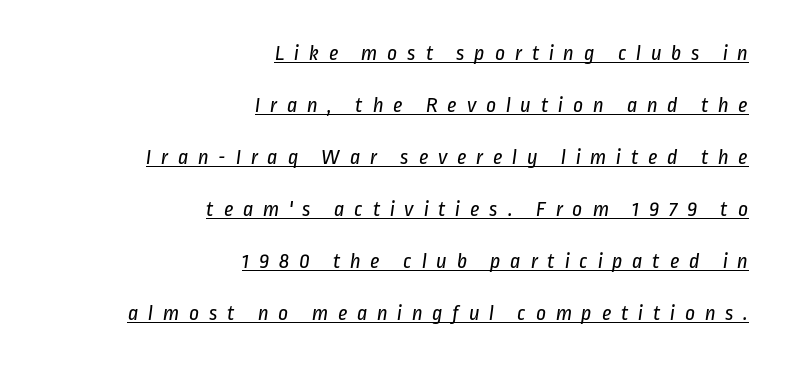
{"bold": "no", "underline": "yes", "align": "right", "line_spacing": "loose", "line_spacing_ratio": 2.36, "letter_spacing": "wide", "letter_spacing_em": 0.44, "glyph_px": 22}
